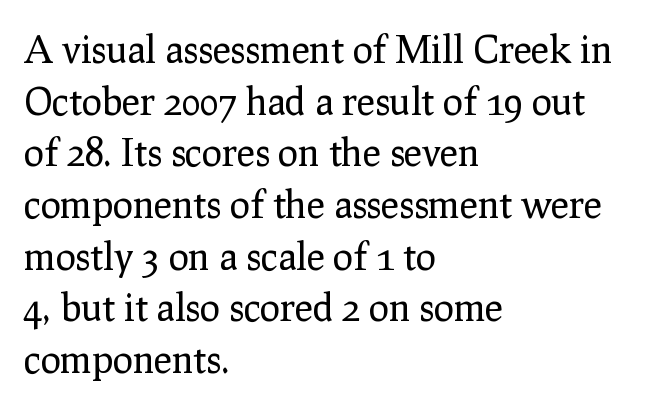
{"serif": "yes", "italic": "no", "bold": "no", "weight": "regular", "width": "normal", "stroke_contrast": "low", "x_height": "medium", "monospaced": "no", "underline": "no", "align": "left", "line_spacing": "normal", "line_spacing_ratio": 1.36, "letter_spacing": "normal", "letter_spacing_em": 0.0, "glyph_px": 38}
